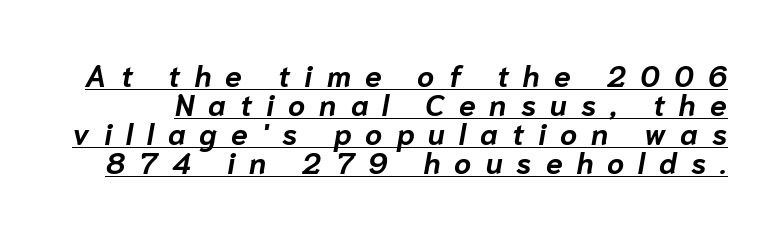
{"italic": "yes", "lean": "right", "slant_degrees": 10, "bold": "yes", "weight": "bold", "width": "normal", "stroke_contrast": "low", "x_height": "medium", "monospaced": "no", "underline": "yes", "line_spacing": "tight", "line_spacing_ratio": 0.97, "letter_spacing": "wide", "letter_spacing_em": 0.47, "glyph_px": 30}
